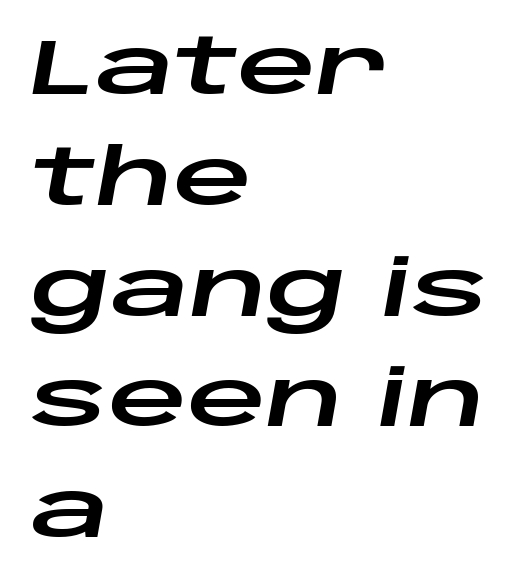
Bare-footed words on every line. These lines were composed using italics. Think of a printed novel: that variable character pitch is what you see here. A student would call this left alignment; a typographer would say flush left, rag right. Baseline-to-baseline distance is the conventional proportion of letter height. There is no visible air inserted between adjacent glyphs.
